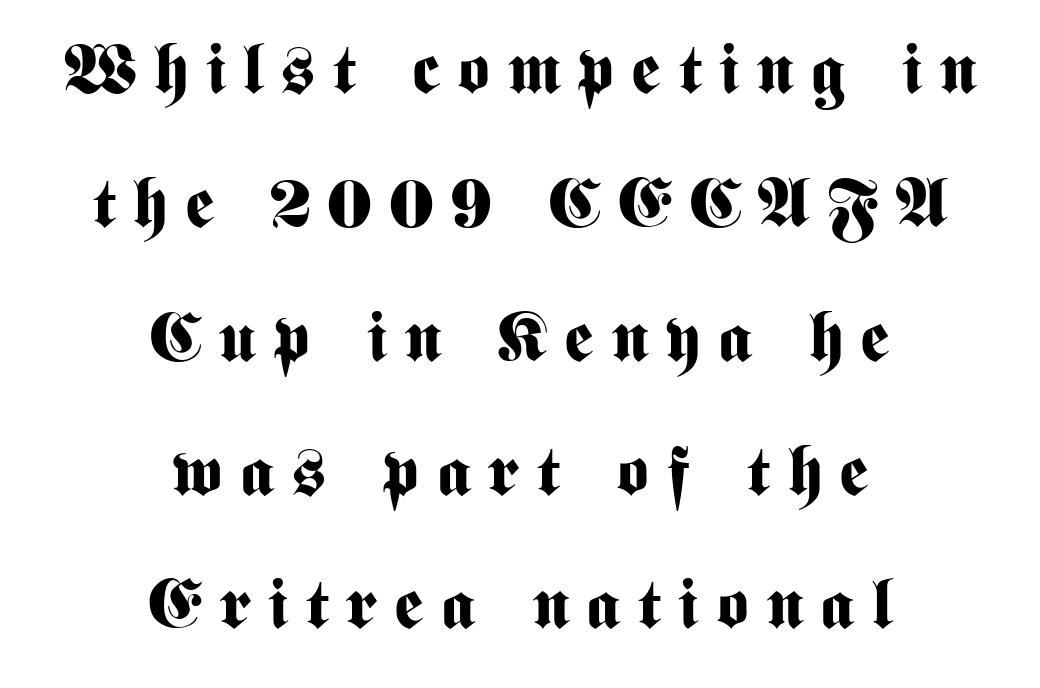
Q: Is the text bold? A: Yes.
Q: Is the text italic (slanted)? A: No, it is upright.
Q: Is the typeface a serif or a sans-serif typeface? A: Sans-serif.
Q: Is the text underlined? A: No.
Q: How is the paragraph aligned? A: Centered.
Q: Is the spacing between letters normal or unusually wide? A: Unusually wide.
Q: Is the spacing between lines tight, normal or loose? A: Loose.
Q: Width (condensed, normal, or wide)? A: Condensed.
Q: Stroke contrast? A: Medium.
Q: x-height? A: Medium.
Q: Monospaced? A: No.
